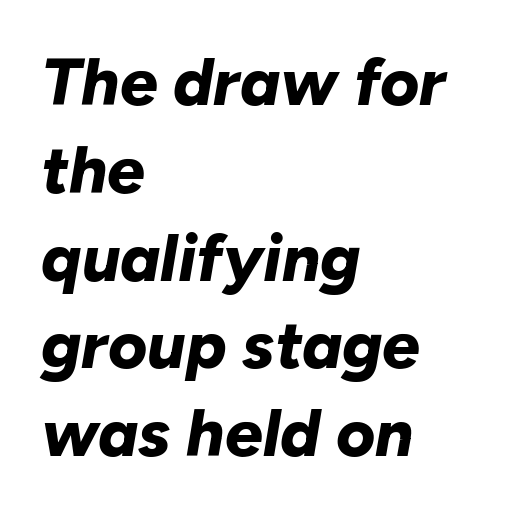
Q: Is the text bold? A: Yes.
Q: Is the text italic (slanted)? A: Yes, it leans right by about 10 degrees.
Q: Is the text underlined? A: No.
Q: How is the paragraph aligned? A: Left-aligned.
Q: Is the spacing between letters normal or unusually wide? A: Normal.
Q: Is the spacing between lines tight, normal or loose? A: Normal.
Q: Width (condensed, normal, or wide)? A: Normal.
Q: Stroke contrast? A: Low.
Q: x-height? A: Medium.
Q: Monospaced? A: No.
